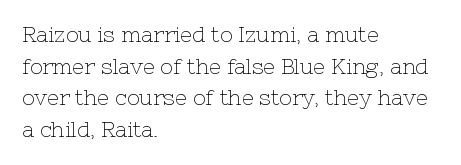
Q: Is the text bold? A: No.
Q: Is the text italic (slanted)? A: No, it is upright.
Q: Is the text underlined? A: No.
Q: How is the paragraph aligned? A: Left-aligned.
Q: Is the spacing between letters normal or unusually wide? A: Normal.
Q: Is the spacing between lines tight, normal or loose? A: Normal.
